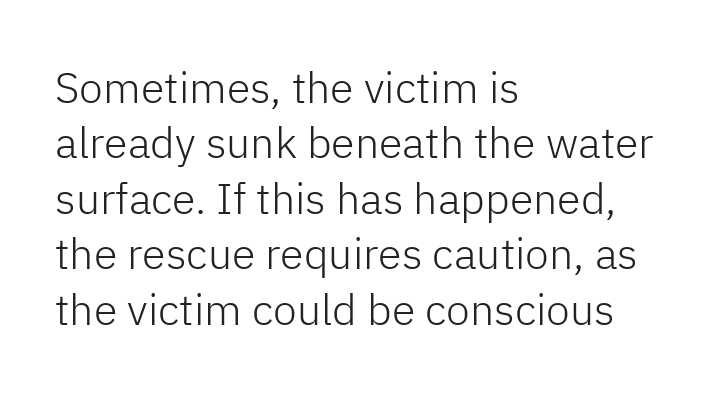
{"serif": "no", "italic": "no", "bold": "no", "weight": "light", "width": "normal", "stroke_contrast": "low", "x_height": "medium", "monospaced": "no", "underline": "no", "align": "left", "line_spacing": "normal", "line_spacing_ratio": 1.29, "letter_spacing": "normal", "letter_spacing_em": 0.0, "glyph_px": 43}
